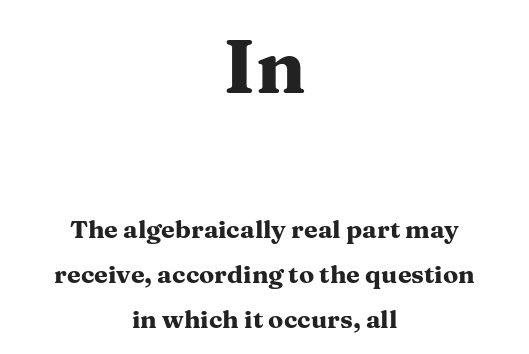
The characters display serif detailing at their extremities. The type is set solid horizontally, with unmodified tracking. The letters in the upper block stand taller than those in the block below. One-word summary of the alignment: center. Posture: vertical.
